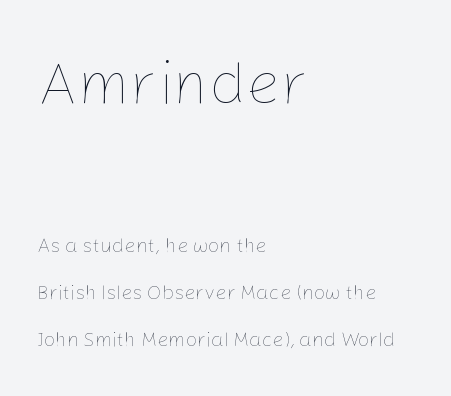
The image shows 61 px thin type, upright; set left-aligned, loose line spacing (2.36x), normal letter spacing, not underlined; the first (top) block is 3.05x larger; low stroke contrast and a medium x-height.
